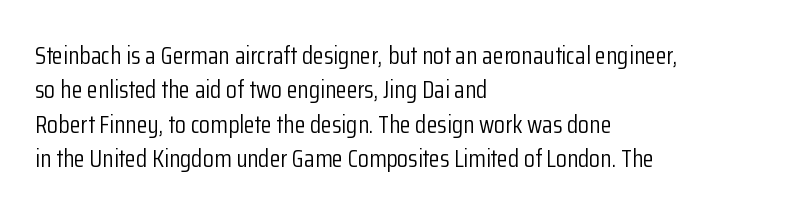
{"italic": "no", "bold": "no", "underline": "no", "align": "left", "line_spacing": "normal", "line_spacing_ratio": 1.38, "letter_spacing": "normal", "letter_spacing_em": 0.0, "glyph_px": 25}
